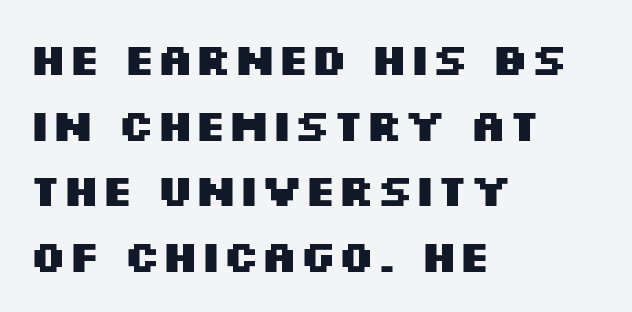
Q: Is the text bold? A: Yes.
Q: Is the text italic (slanted)? A: No, it is upright.
Q: Is the typeface a serif or a sans-serif typeface? A: Sans-serif.
Q: Is the text underlined? A: No.
Q: How is the paragraph aligned? A: Left-aligned.
Q: Is the spacing between letters normal or unusually wide? A: Normal.
Q: Is the spacing between lines tight, normal or loose? A: Normal.
Q: Width (condensed, normal, or wide)? A: Wide.
Q: Stroke contrast? A: Medium.
Q: x-height? A: Large.
Q: Monospaced? A: No.
